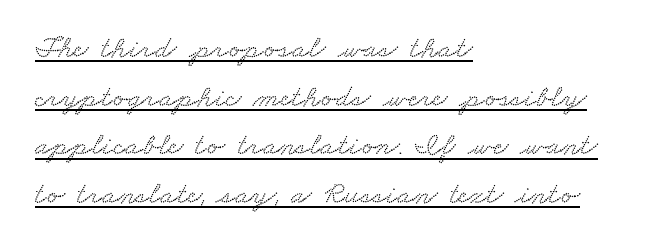
Q: Is the typeface a serif or a sans-serif typeface? A: Serif.
Q: Is the text underlined? A: Yes.
Q: How is the paragraph aligned? A: Left-aligned.
Q: Is the spacing between letters normal or unusually wide? A: Normal.
Q: Is the spacing between lines tight, normal or loose? A: Normal.
Q: Width (condensed, normal, or wide)? A: Wide.
Q: Stroke contrast? A: Low.
Q: x-height? A: Small.
Q: Monospaced? A: No.
